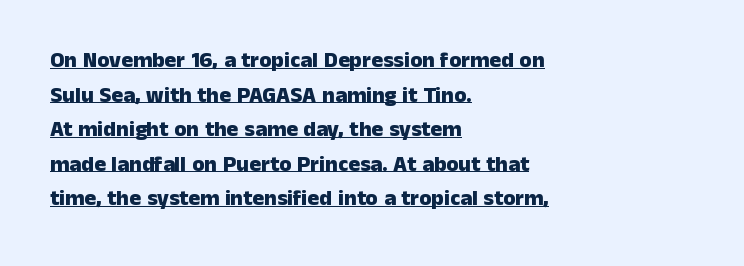
Q: Is the text bold? A: Yes.
Q: Is the text italic (slanted)? A: No, it is upright.
Q: Is the text underlined? A: Yes.
Q: How is the paragraph aligned? A: Left-aligned.
Q: Is the spacing between letters normal or unusually wide? A: Normal.
Q: Is the spacing between lines tight, normal or loose? A: Normal.
